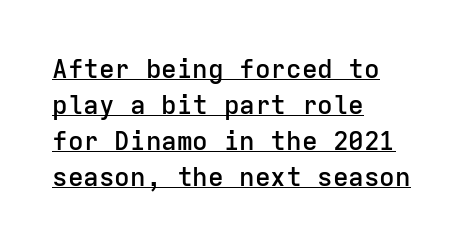
The image shows 26 px text type, upright; set left-aligned, normal line spacing (1.38x), normal letter spacing, underlined.
